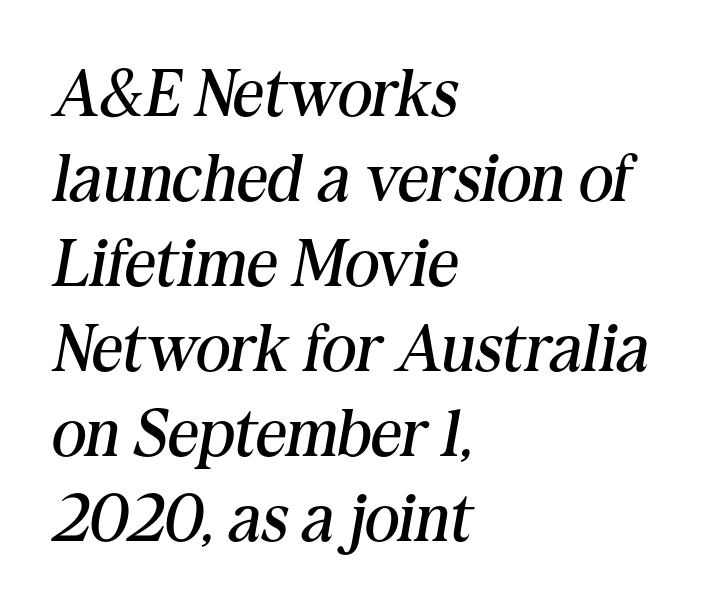
The image shows 67 px regular-weight serif type, italic (leaning right); set left-aligned, normal line spacing (1.27x), normal letter spacing, not underlined; medium stroke contrast and a medium x-height.
